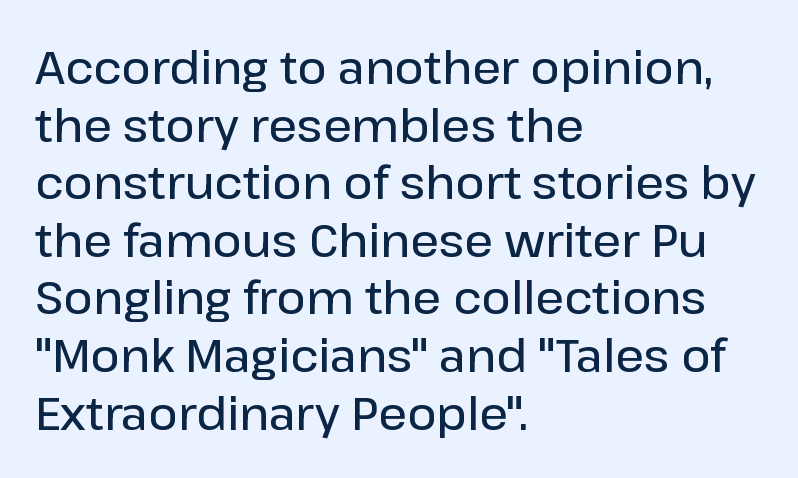
{"serif": "no", "italic": "no", "bold": "semi", "weight": "semibold", "width": "normal", "stroke_contrast": "low", "x_height": "medium", "monospaced": "no", "underline": "no", "align": "left", "line_spacing": "normal", "line_spacing_ratio": 1.28, "letter_spacing": "normal", "letter_spacing_em": 0.0, "glyph_px": 45}
